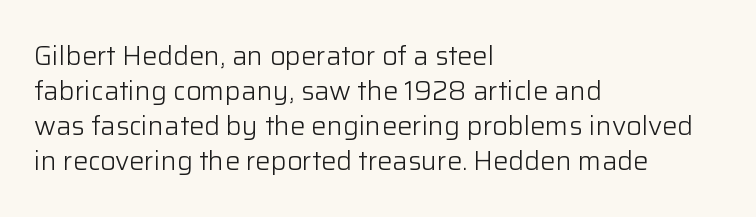
{"italic": "no", "bold": "no", "underline": "no", "align": "left", "line_spacing": "normal", "line_spacing_ratio": 1.3, "letter_spacing": "normal", "letter_spacing_em": 0.0, "glyph_px": 27}
